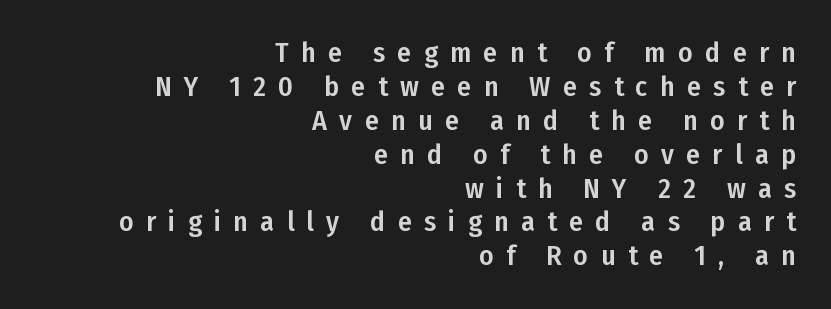
Q: Is the text italic (slanted)? A: No, it is upright.
Q: Is the typeface a serif or a sans-serif typeface? A: Sans-serif.
Q: Is the text underlined? A: No.
Q: How is the paragraph aligned? A: Right-aligned.
Q: Is the spacing between letters normal or unusually wide? A: Unusually wide.
Q: Width (condensed, normal, or wide)? A: Condensed.
Q: Stroke contrast? A: Low.
Q: x-height? A: Medium.
Q: Monospaced? A: No.
